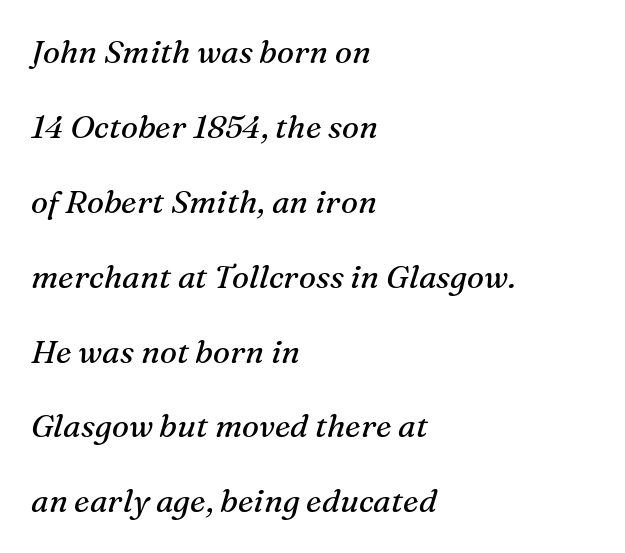
Q: Is the text bold? A: No.
Q: Is the text italic (slanted)? A: Yes, it leans right by about 16 degrees.
Q: Is the typeface a serif or a sans-serif typeface? A: Serif.
Q: Is the text underlined? A: No.
Q: How is the paragraph aligned? A: Left-aligned.
Q: Is the spacing between letters normal or unusually wide? A: Normal.
Q: Is the spacing between lines tight, normal or loose? A: Loose.
Q: Width (condensed, normal, or wide)? A: Normal.
Q: Stroke contrast? A: Medium.
Q: x-height? A: Medium.
Q: Monospaced? A: No.
